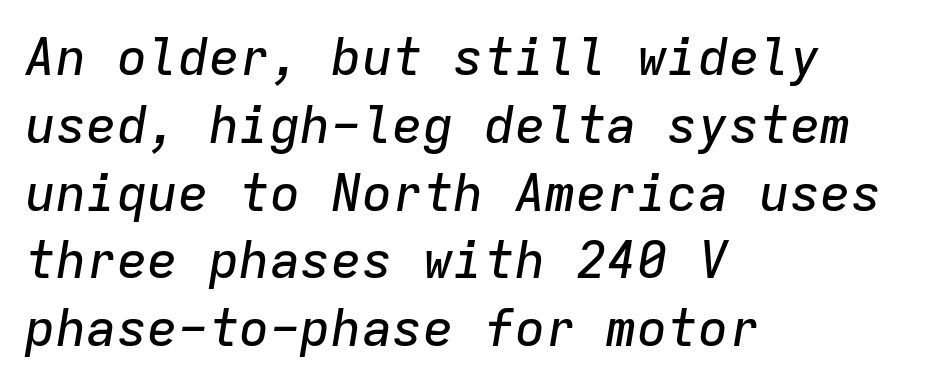
The image shows 51 px text type, italic (leaning right), monospaced; set left-aligned, normal line spacing (1.33x), normal letter spacing, not underlined; low stroke contrast and a medium x-height.
